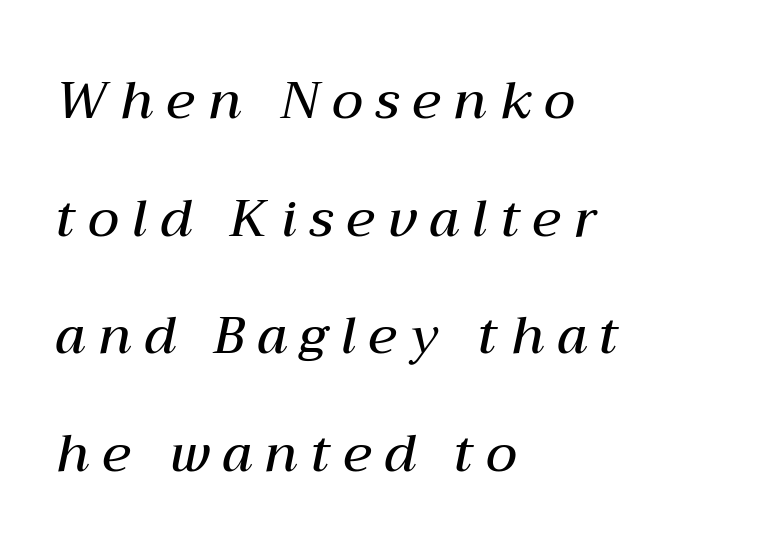
The image shows 52 px semibold type, italic (leaning right); set left-aligned, loose line spacing (2.26x), unusually wide letter spacing (+0.25 em), not underlined; medium stroke contrast and a medium x-height.
